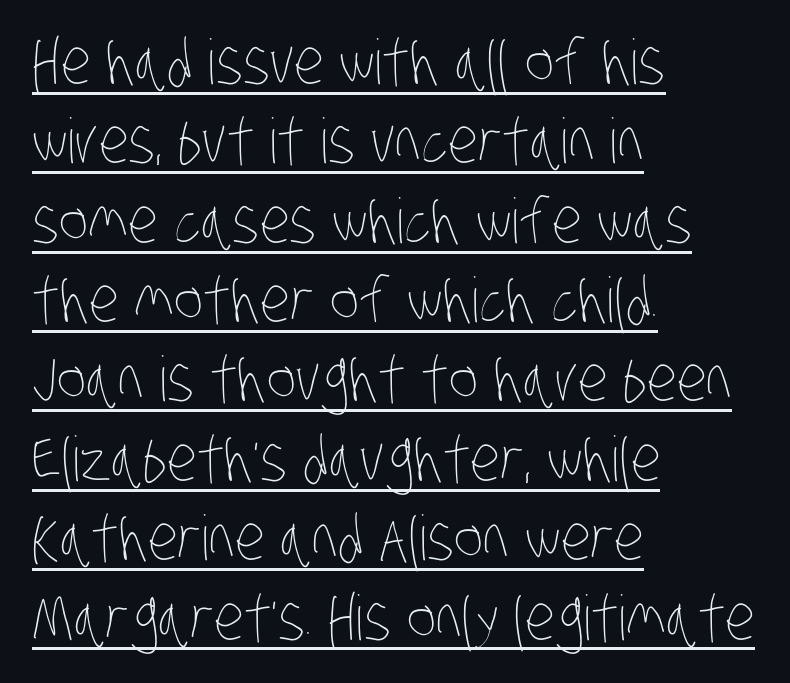
Q: Is the text bold? A: No.
Q: Is the text underlined? A: Yes.
Q: How is the paragraph aligned? A: Left-aligned.
Q: Is the spacing between letters normal or unusually wide? A: Normal.
Q: Is the spacing between lines tight, normal or loose? A: Normal.
Q: Width (condensed, normal, or wide)? A: Condensed.
Q: Stroke contrast? A: Low.
Q: x-height? A: Large.
Q: Monospaced? A: No.
